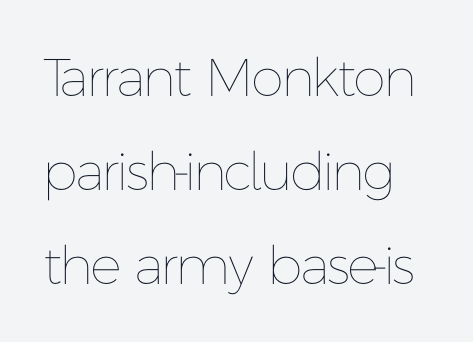
The image shows 53 px thin type, upright; set line spacing 1.77x, normal letter spacing, not underlined; low stroke contrast and a medium x-height.
